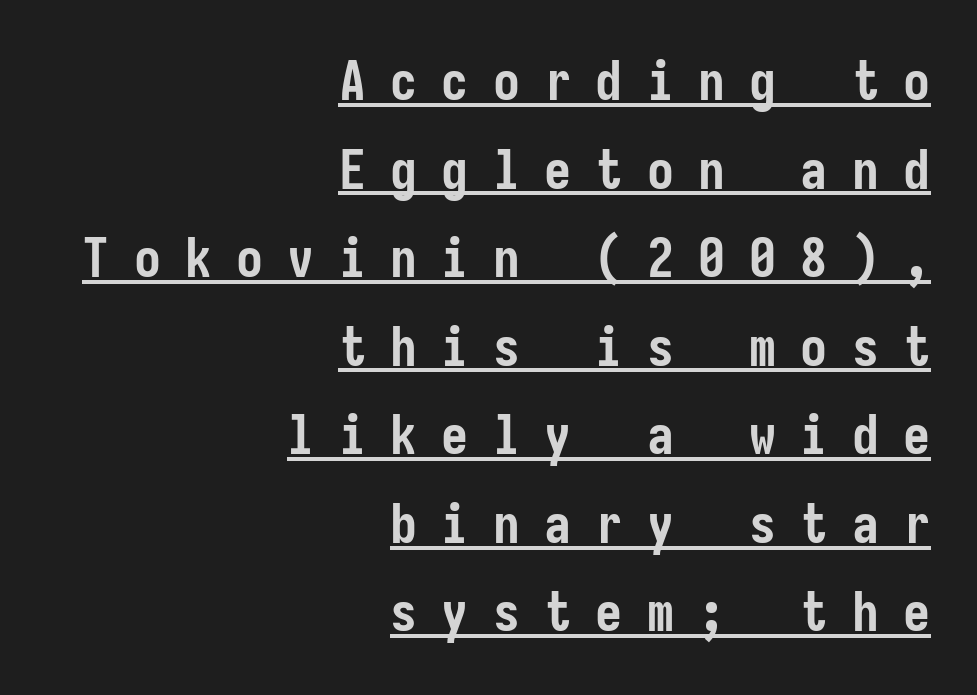
The image shows 54 px semibold, condensed sans-serif type, upright; set right-aligned, normal line spacing (1.64x), unusually wide letter spacing (+0.45 em), underlined; low stroke contrast and a medium x-height.
